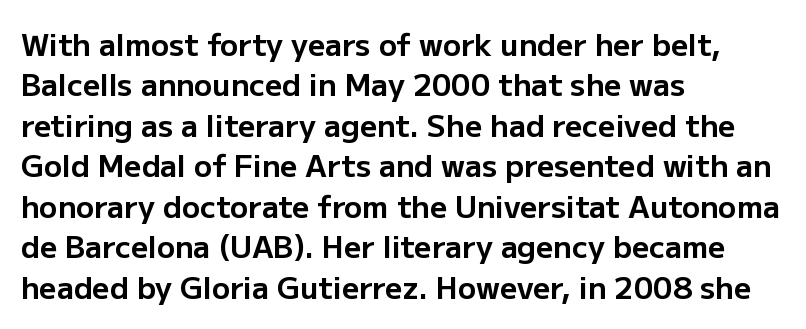
The image shows 30 px bold sans-serif type, upright; set left-aligned, normal line spacing (1.35x), normal letter spacing, not underlined; low stroke contrast and a medium x-height.
